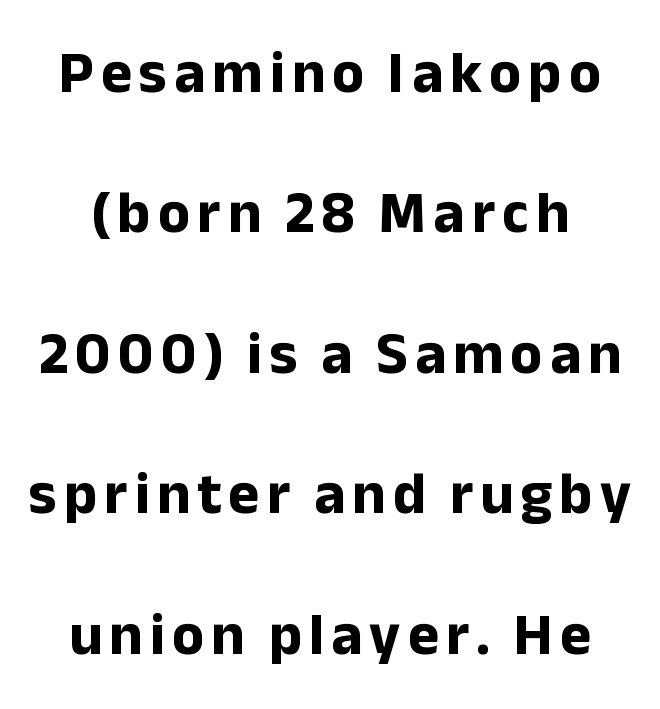
The image shows 59 px bold sans-serif type, upright; set centered, loose line spacing (2.38x), not underlined; low stroke contrast and a medium x-height.
